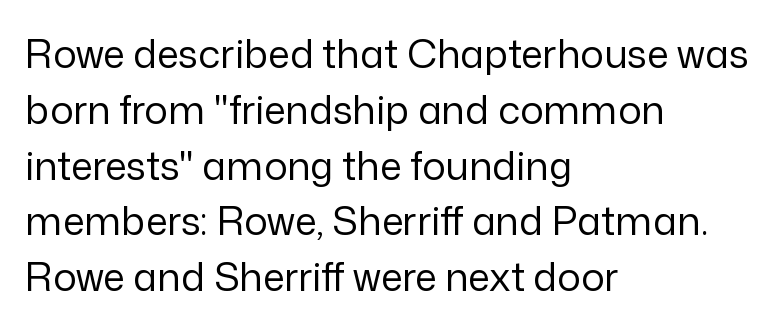
Q: Is the text bold? A: No.
Q: Is the text italic (slanted)? A: No, it is upright.
Q: Is the typeface a serif or a sans-serif typeface? A: Sans-serif.
Q: Is the text underlined? A: No.
Q: How is the paragraph aligned? A: Left-aligned.
Q: Is the spacing between letters normal or unusually wide? A: Normal.
Q: Is the spacing between lines tight, normal or loose? A: Normal.
Q: Width (condensed, normal, or wide)? A: Normal.
Q: Stroke contrast? A: Low.
Q: x-height? A: Medium.
Q: Monospaced? A: No.
